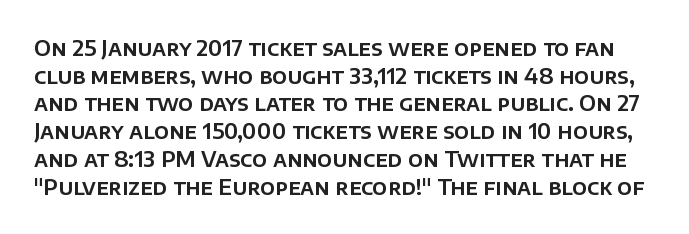
Q: Is the text italic (slanted)? A: No, it is upright.
Q: Is the text underlined? A: No.
Q: Is the spacing between letters normal or unusually wide? A: Normal.
Q: Is the spacing between lines tight, normal or loose? A: Normal.
